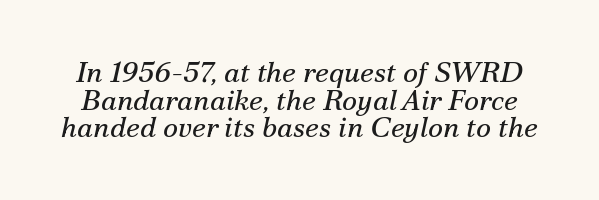
Is there much room between lines? No — they nearly touch. If you drew a line through each stem, it would be angled. Standard letterfit; no display-style spreading of the glyphs. Clear beneath every line of the passage. Varying glyph widths throughout — classic text-font behaviour.
